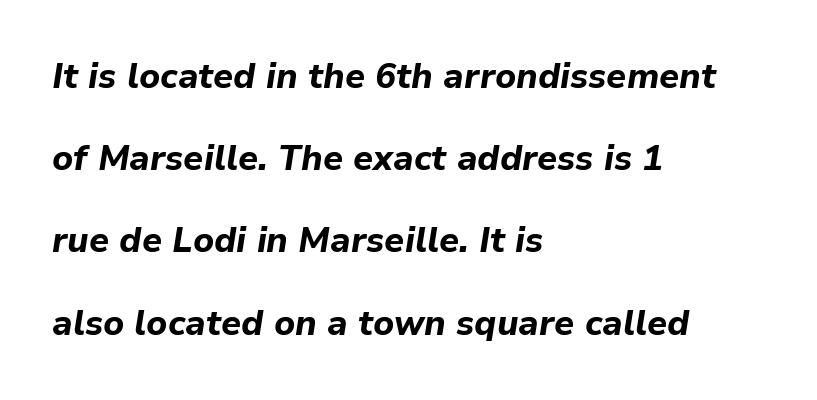
These lines were composed using italics. A bare baseline throughout the passage. Glyph-to-glyph distance matches everyday printed text. Note the varied advance widths — an 'i' is clearly narrower than an 'm'. The vertical gap from one line to the next is large. Every row of glyphs begins at an identical x-position on the left.
